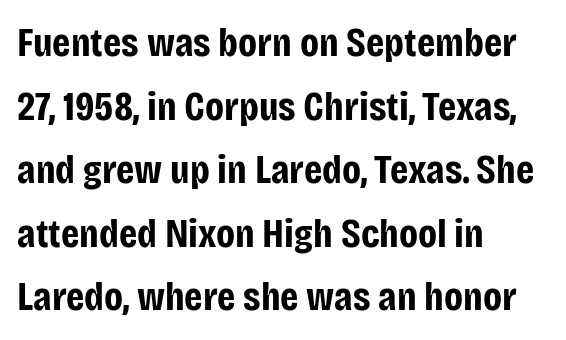
{"serif": "no", "italic": "no", "bold": "yes", "weight": "bold", "width": "condensed", "stroke_contrast": "low", "x_height": "large", "monospaced": "no", "underline": "no", "align": "left", "line_spacing": "normal", "line_spacing_ratio": 1.55, "letter_spacing": "normal", "letter_spacing_em": 0.0, "glyph_px": 41}
